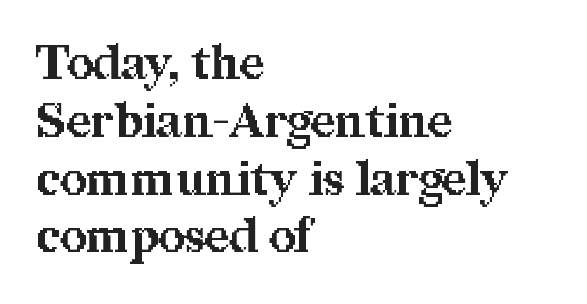
Does extra space separate the letters? No, they use regular spacing. The passage shown is typeset with a serif family. Spacing verdict: proportional, widths tailored to each character. Quick note: not italic, upright.
